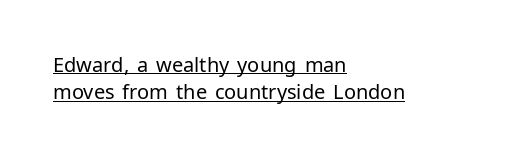
{"italic": "no", "bold": "no", "underline": "yes", "align": "left", "line_spacing": "normal", "line_spacing_ratio": 1.37, "letter_spacing": "normal", "letter_spacing_em": 0.0, "glyph_px": 20}
